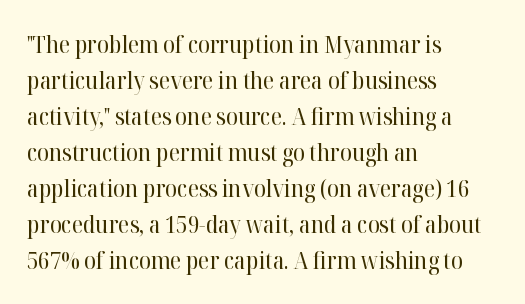
Q: Is the text bold? A: No.
Q: Is the text italic (slanted)? A: No, it is upright.
Q: Is the text underlined? A: No.
Q: How is the paragraph aligned? A: Left-aligned.
Q: Is the spacing between letters normal or unusually wide? A: Normal.
Q: Is the spacing between lines tight, normal or loose? A: Normal.
